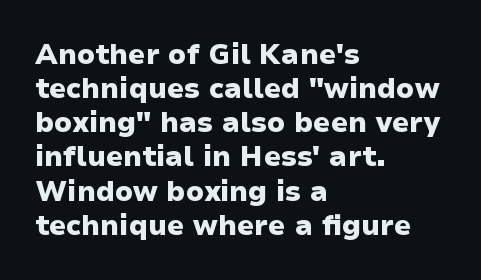
The image shows 28 px heavy sans-serif type, upright; set left-aligned, line spacing 1.22x, normal letter spacing, not underlined; low stroke contrast and a medium x-height.
